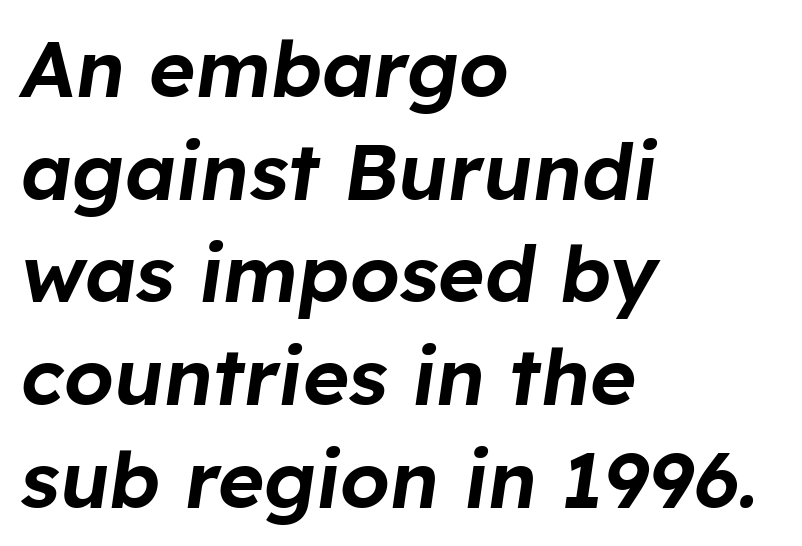
{"italic": "yes", "lean": "right", "slant_degrees": 8, "width": "normal", "stroke_contrast": "low", "x_height": "medium", "monospaced": "no", "underline": "no", "align": "left", "line_spacing": "normal", "line_spacing_ratio": 1.3, "letter_spacing": "normal", "letter_spacing_em": 0.0, "glyph_px": 79}
